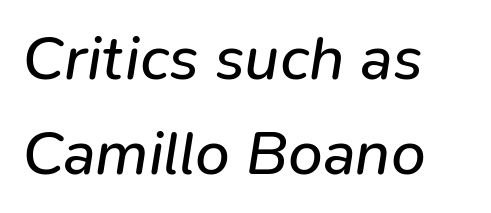
Q: Is the text bold? A: No.
Q: Is the text italic (slanted)? A: Yes, it leans right by about 9 degrees.
Q: Is the text underlined? A: No.
Q: How is the paragraph aligned? A: Left-aligned.
Q: Is the spacing between letters normal or unusually wide? A: Normal.
Q: Is the spacing between lines tight, normal or loose? A: Normal.
Q: Width (condensed, normal, or wide)? A: Normal.
Q: Stroke contrast? A: Low.
Q: x-height? A: Medium.
Q: Monospaced? A: No.
